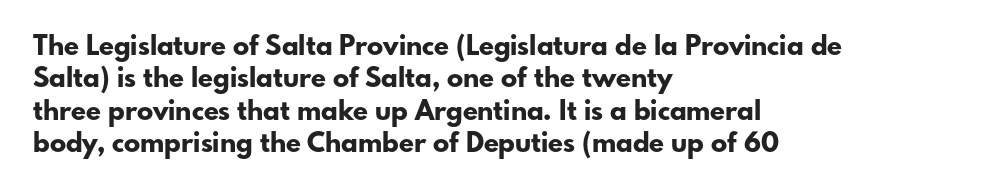
The space directly below the letters is spotless. Heavy-handed strokes throughout: this text is bold. If you drew a ruler down the left edge, every line would touch it. Italic: no, the glyphs are upright roman. Nobody touched the tracking dial on this one.
